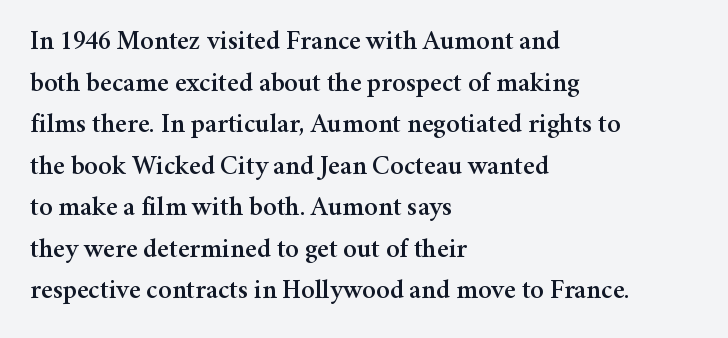
A typesetter would call this zero additional tracking. Line beginnings align vertically; line endings do not. The leading is moderate, giving the passage an even texture. No italicization has been applied; the sample stays upright. This rendering features lettering with no underline.
